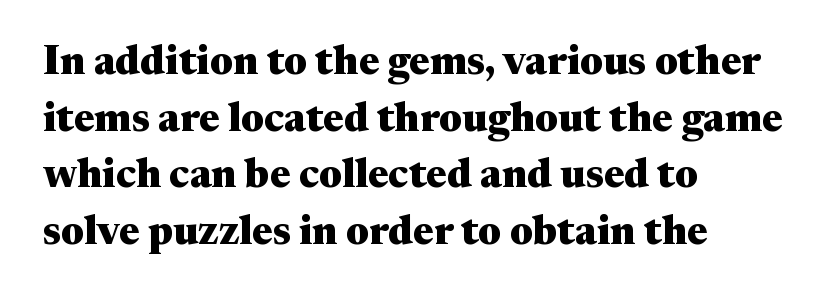
The image shows 41 px heavy, wide serif type, upright; set left-aligned, normal line spacing (1.38x), normal letter spacing, not underlined; medium stroke contrast and a medium x-height.
